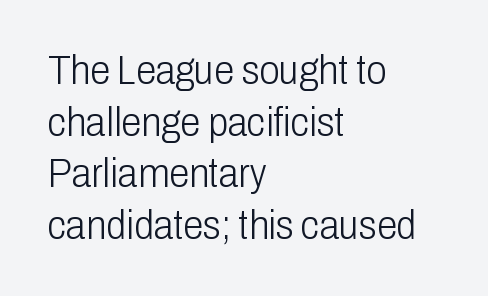
{"serif": "no", "italic": "no", "bold": "no", "weight": "light", "width": "condensed", "stroke_contrast": "low", "x_height": "medium", "monospaced": "no", "underline": "no", "align": "left", "line_spacing": "normal", "line_spacing_ratio": 1.26, "letter_spacing": "normal", "letter_spacing_em": 0.0, "glyph_px": 41}
